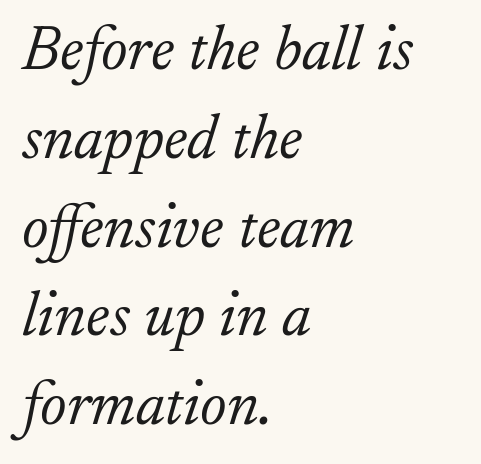
Q: Is the text bold? A: No.
Q: Is the text italic (slanted)? A: Yes, it leans right by about 17 degrees.
Q: Is the typeface a serif or a sans-serif typeface? A: Serif.
Q: Is the text underlined? A: No.
Q: How is the paragraph aligned? A: Left-aligned.
Q: Is the spacing between letters normal or unusually wide? A: Normal.
Q: Is the spacing between lines tight, normal or loose? A: Normal.
Q: Width (condensed, normal, or wide)? A: Normal.
Q: Stroke contrast? A: Low.
Q: x-height? A: Small.
Q: Monospaced? A: No.
